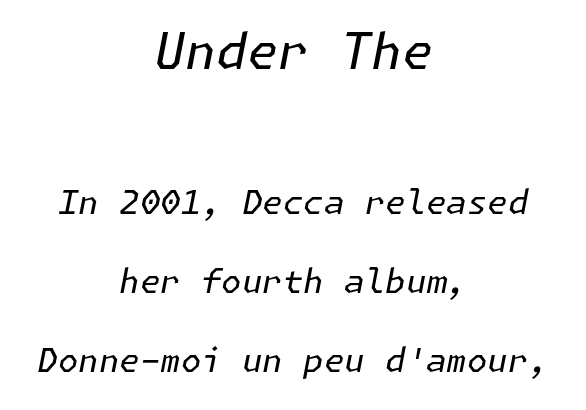
Q: Is the text bold? A: No.
Q: Is the text italic (slanted)? A: Yes, it leans right by about 11 degrees.
Q: Is the text underlined? A: No.
Q: How is the paragraph aligned? A: Centered.
Q: Is the spacing between letters normal or unusually wide? A: Normal.
Q: Is the spacing between lines tight, normal or loose? A: Loose.
Q: Which block of text is set in a larger size, the first (top) or the second (bottom)? A: The first (top) one.
Q: Width (condensed, normal, or wide)? A: Normal.
Q: Stroke contrast? A: Low.
Q: x-height? A: Medium.
